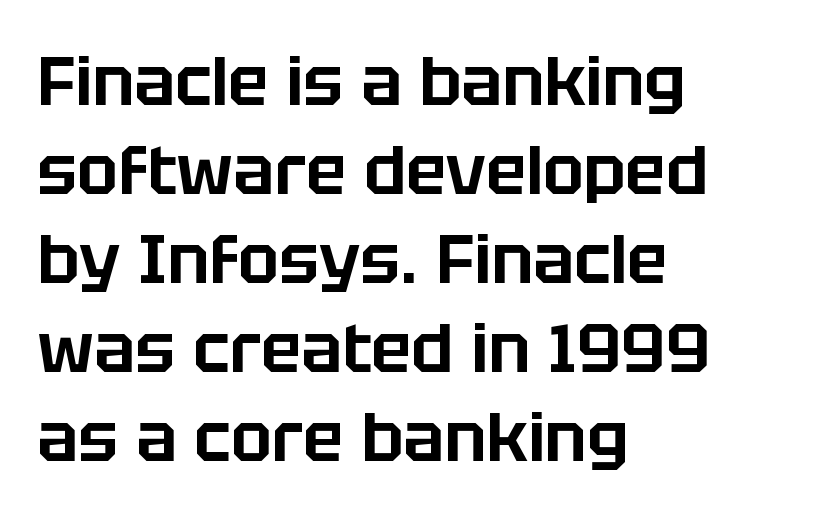
Does the lettering tilt? It doesn't — this is upright. Leading matches the norm, producing a regular column. Does the type have serifs? No, each stem ends abruptly. Descender tails drop into unmarked territory. All the whitespace from short lines collects on the right.
